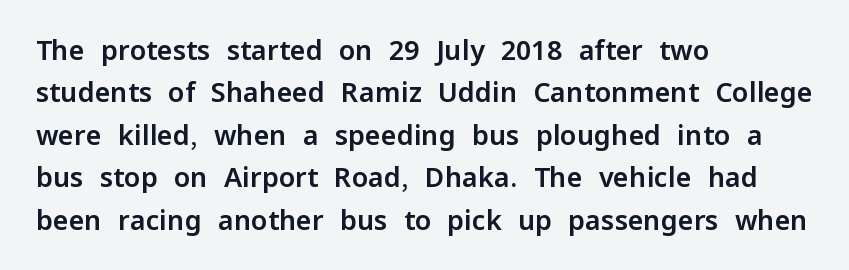
Q: Is the text italic (slanted)? A: No, it is upright.
Q: Is the text underlined? A: No.
Q: How is the paragraph aligned? A: Left-aligned.
Q: Is the spacing between letters normal or unusually wide? A: Normal.
Q: Is the spacing between lines tight, normal or loose? A: Normal.
